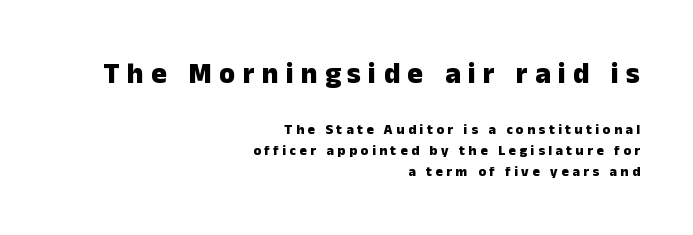
The image shows 29 px heavy sans-serif type, upright; set right-aligned, normal line spacing (1.48x), unusually wide letter spacing (+0.25 em), not underlined; the first (top) block is 2.07x larger; low stroke contrast and a medium x-height.
